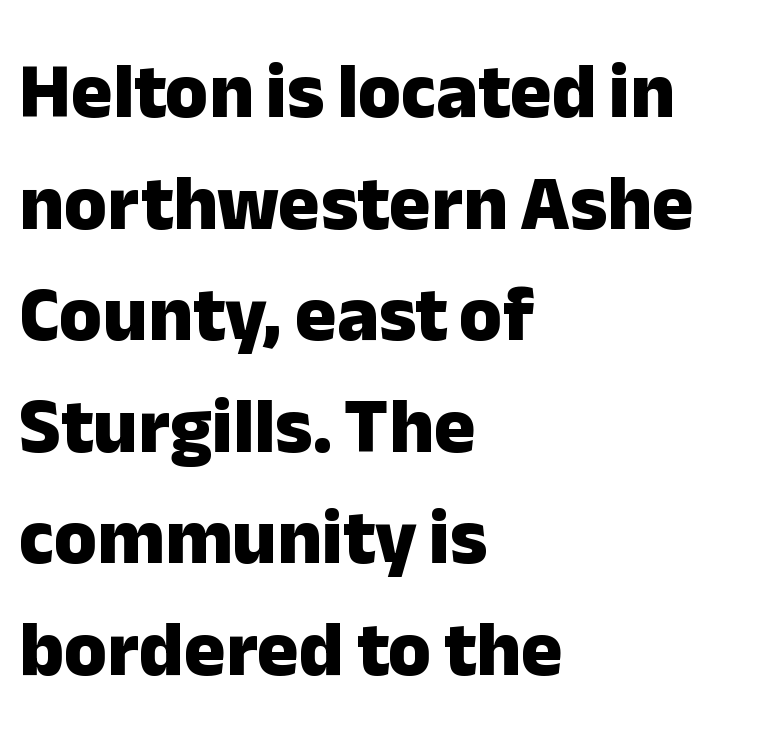
Q: Is the text bold? A: Yes.
Q: Is the text italic (slanted)? A: No, it is upright.
Q: Is the typeface a serif or a sans-serif typeface? A: Sans-serif.
Q: Is the text underlined? A: No.
Q: How is the paragraph aligned? A: Left-aligned.
Q: Is the spacing between letters normal or unusually wide? A: Normal.
Q: Is the spacing between lines tight, normal or loose? A: Normal.
Q: Width (condensed, normal, or wide)? A: Normal.
Q: Stroke contrast? A: Low.
Q: x-height? A: Medium.
Q: Monospaced? A: No.
